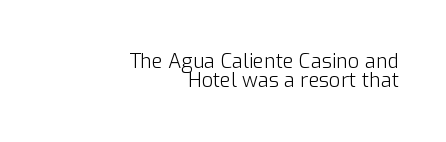
Underlining? Definitely not there. Each new line begins almost immediately beneath the previous one. Short note: letters normally spaced. Is the type heavy? It reads as light-to-regular instead. The rendering anchors every line to the right-hand side. You can tell it's not italic because the verticals are truly vertical.
